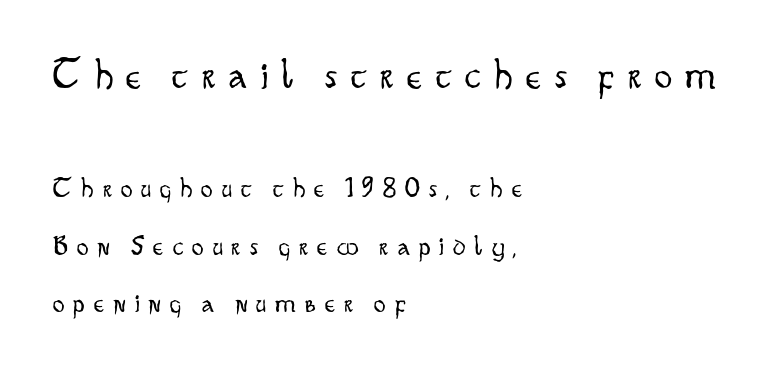
The image shows 43 px light, condensed sans-serif type, upright; set left-aligned, loose line spacing (1.99x), unusually wide letter spacing (+0.32 em), not underlined; the first (top) block is 1.48x larger; low stroke contrast and a small x-height.
